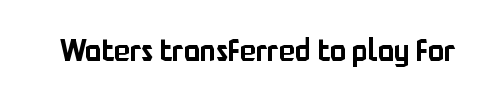
{"serif": "no", "italic": "no", "width": "normal", "stroke_contrast": "low", "x_height": "medium", "monospaced": "no", "underline": "no", "letter_spacing": "normal", "letter_spacing_em": 0.0, "glyph_px": 30}
